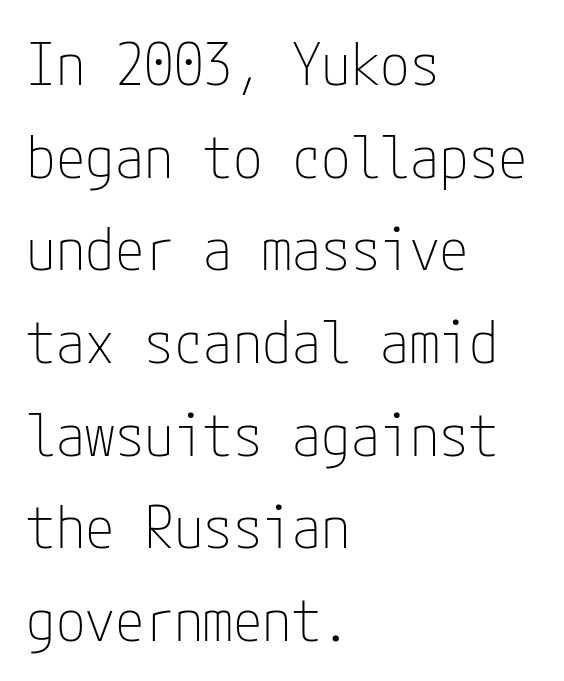
The image shows 59 px thin, condensed sans-serif type, upright; set left-aligned, normal line spacing (1.57x), normal letter spacing, not underlined; low stroke contrast and a medium x-height.
